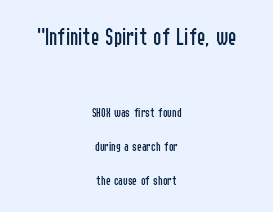
The image shows 25 px text type, upright; set centered, loose line spacing (2.43x), normal letter spacing, not underlined; the first (top) block is 1.79x larger.
